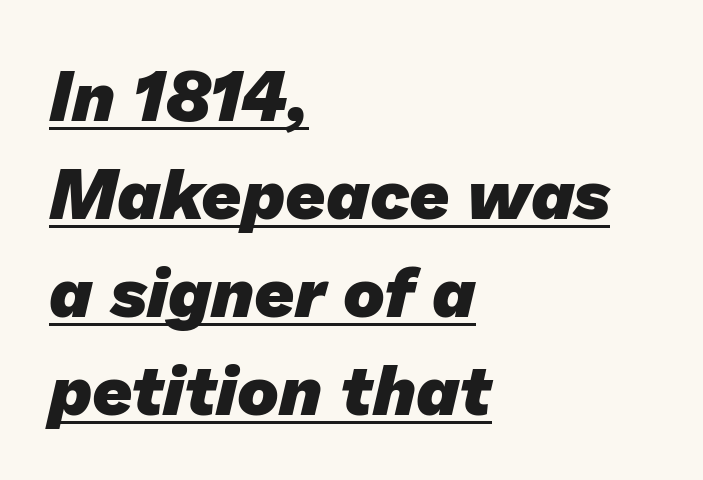
The image shows 70 px heavy sans-serif type; set left-aligned, normal line spacing (1.4x), normal letter spacing, underlined; low stroke contrast and a medium x-height.
